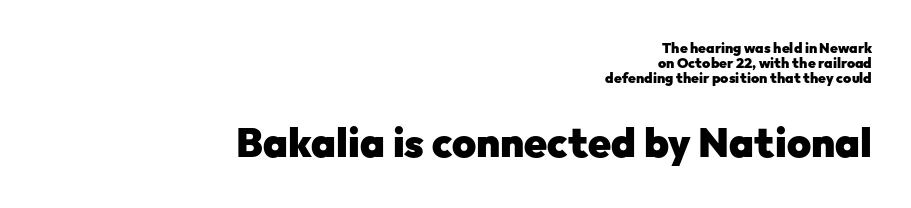
{"serif": "no", "italic": "no", "bold": "yes", "weight": "heavy", "width": "normal", "stroke_contrast": "low", "x_height": "medium", "monospaced": "no", "underline": "no", "align": "right", "line_spacing": "tight", "line_spacing_ratio": 1.06, "letter_spacing": "normal", "letter_spacing_em": 0.0, "larger_block": "second", "size_ratio": 2.93, "glyph_px": 41}
